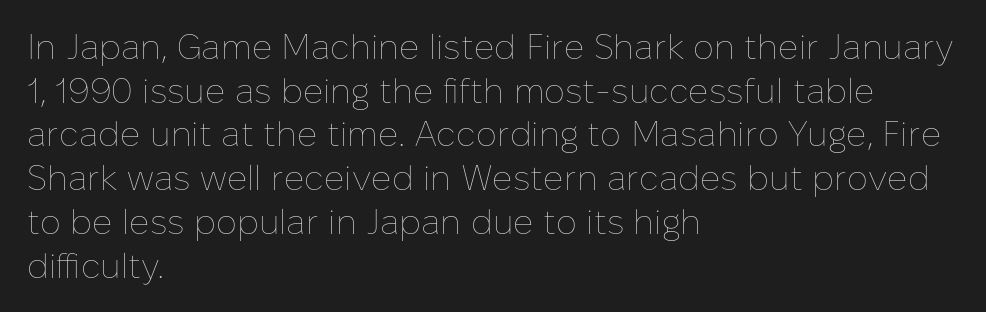
Vertical stems look standard width or narrower in stroke. The space between consecutive lines is moderate. Vertical strokes here are truly vertical. The space beneath each line is pristine and unruled. Line starts are locked; line ends wander.
